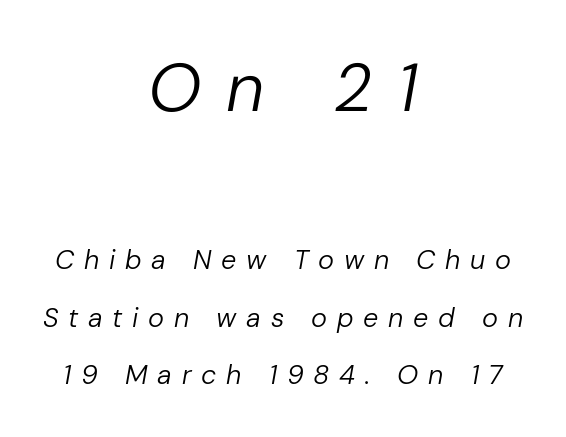
Q: Is the text bold? A: No.
Q: Is the text italic (slanted)? A: Yes, it leans right by about 10 degrees.
Q: Is the text underlined? A: No.
Q: How is the paragraph aligned? A: Centered.
Q: Is the spacing between letters normal or unusually wide? A: Unusually wide.
Q: Is the spacing between lines tight, normal or loose? A: Loose.
Q: Which block of text is set in a larger size, the first (top) or the second (bottom)? A: The first (top) one.
Q: Width (condensed, normal, or wide)? A: Normal.
Q: Stroke contrast? A: Low.
Q: x-height? A: Medium.
Q: Monospaced? A: No.
